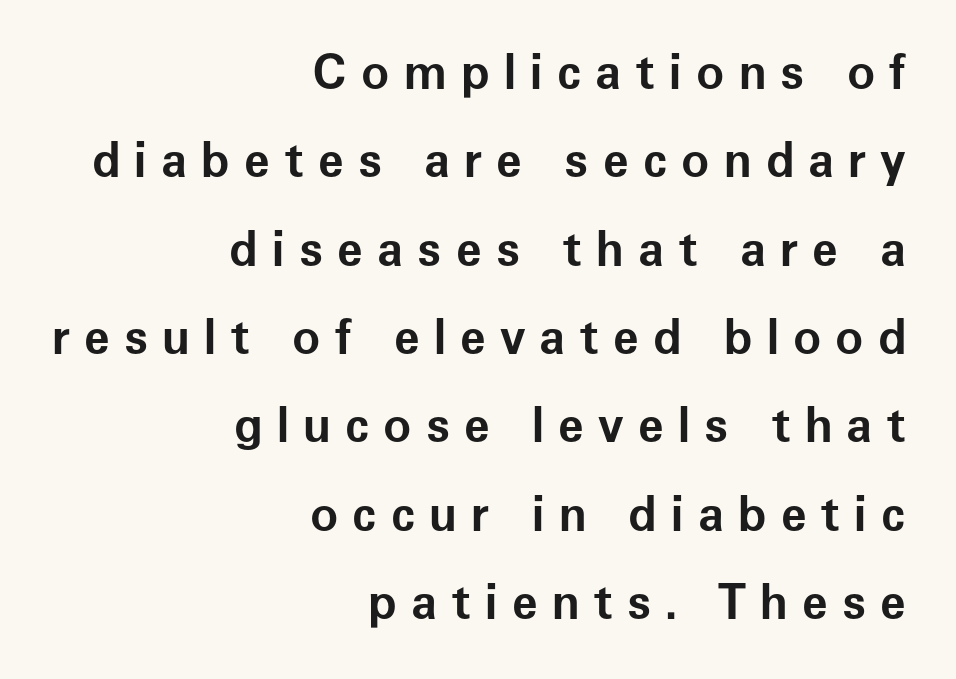
The image shows 47 px bold sans-serif type, upright; set right-aligned, line spacing 1.88x, unusually wide letter spacing (+0.3 em), not underlined; low stroke contrast and a medium x-height.
